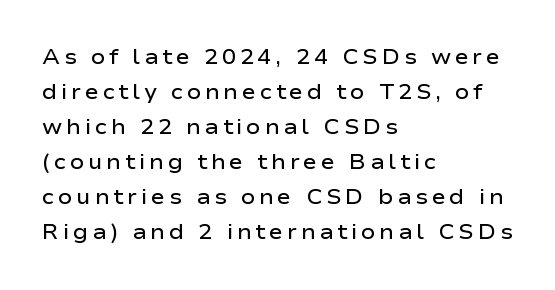
The ragged edge is on the right, which tells us the setting is flush left. The passage shown is not underscored anywhere. The designer left line spacing at the default. You can tell it's not italic because the verticals are truly vertical.
